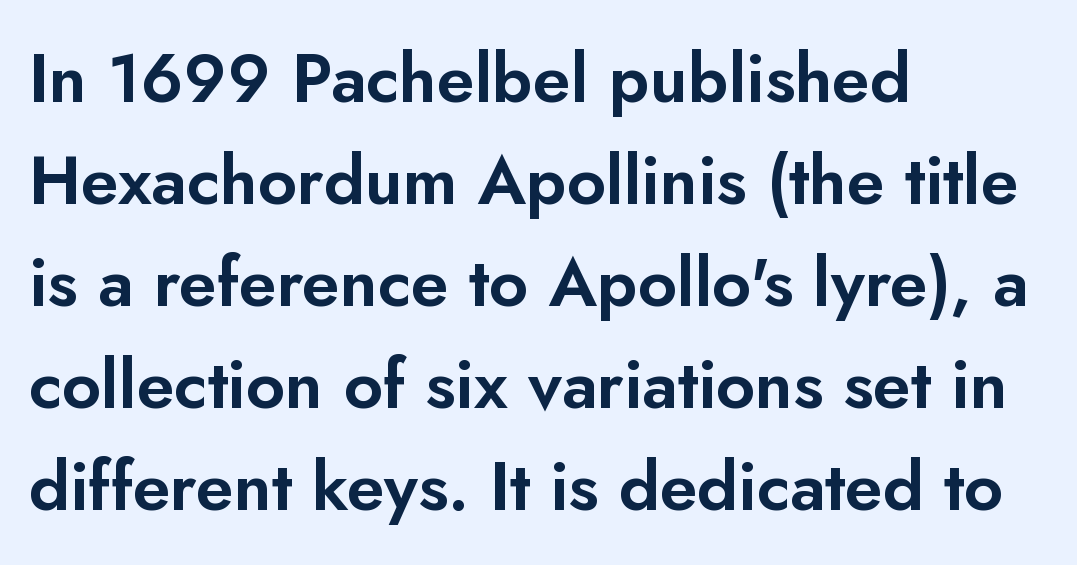
The image shows 68 px sans-serif type, upright; set left-aligned, normal line spacing (1.5x), normal letter spacing, not underlined; low stroke contrast and a small x-height.
